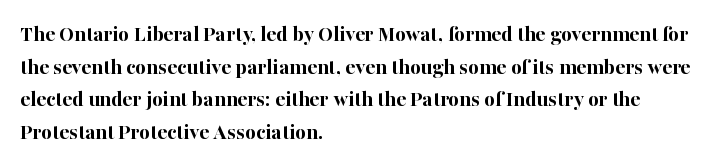
The image shows 23 px bold type, upright; set left-aligned, normal line spacing (1.42x), normal letter spacing, not underlined.
